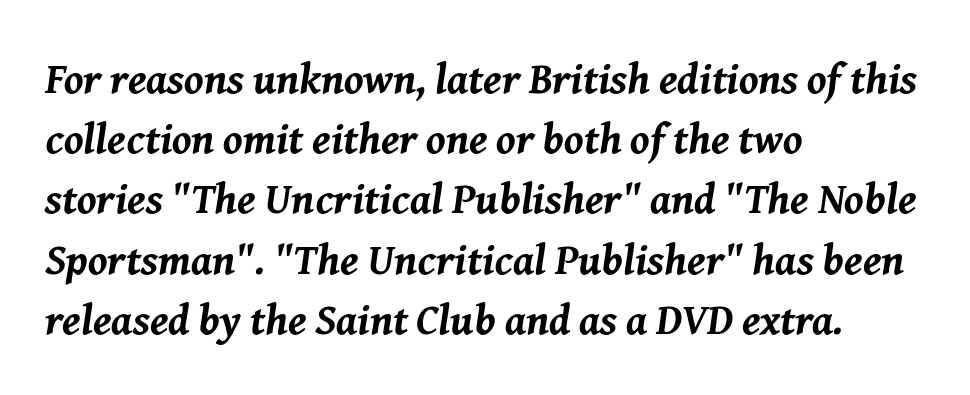
Q: Is the text bold? A: Yes.
Q: Is the text italic (slanted)? A: Yes, it leans right by about 8 degrees.
Q: Is the text underlined? A: No.
Q: How is the paragraph aligned? A: Left-aligned.
Q: Is the spacing between letters normal or unusually wide? A: Normal.
Q: Is the spacing between lines tight, normal or loose? A: Normal.
Q: Width (condensed, normal, or wide)? A: Normal.
Q: Stroke contrast? A: Medium.
Q: x-height? A: Medium.
Q: Monospaced? A: No.
